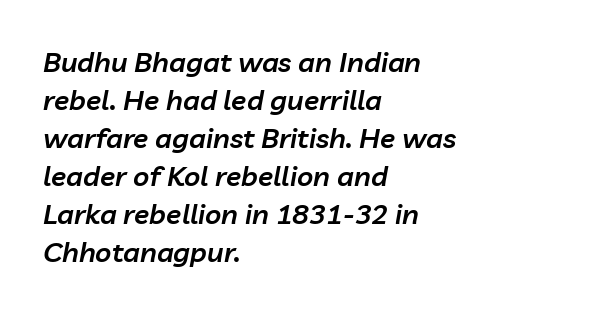
The image shows 28 px semibold type, italic (leaning right); set left-aligned, normal line spacing (1.36x), normal letter spacing, not underlined; low stroke contrast and a medium x-height.
